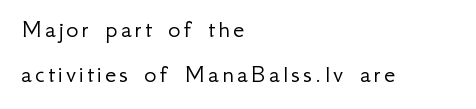
The image shows 26 px text type, upright; set left-aligned, line spacing 1.72x, not underlined.
